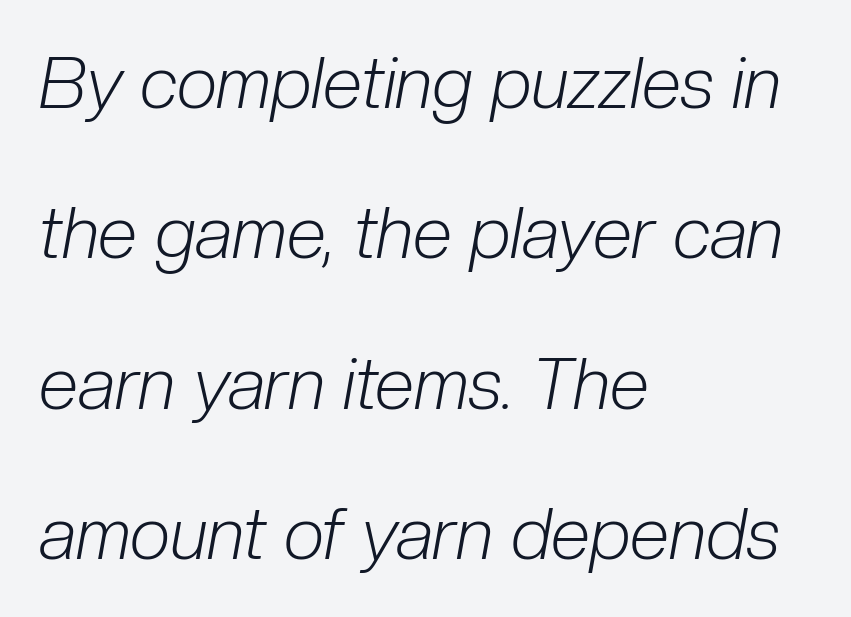
{"italic": "yes", "lean": "right", "slant_degrees": 10, "bold": "no", "weight": "light", "width": "condensed", "stroke_contrast": "low", "x_height": "medium", "monospaced": "no", "underline": "no", "align": "left", "line_spacing": "loose", "line_spacing_ratio": 2.09, "letter_spacing": "normal", "letter_spacing_em": 0.0, "glyph_px": 72}
